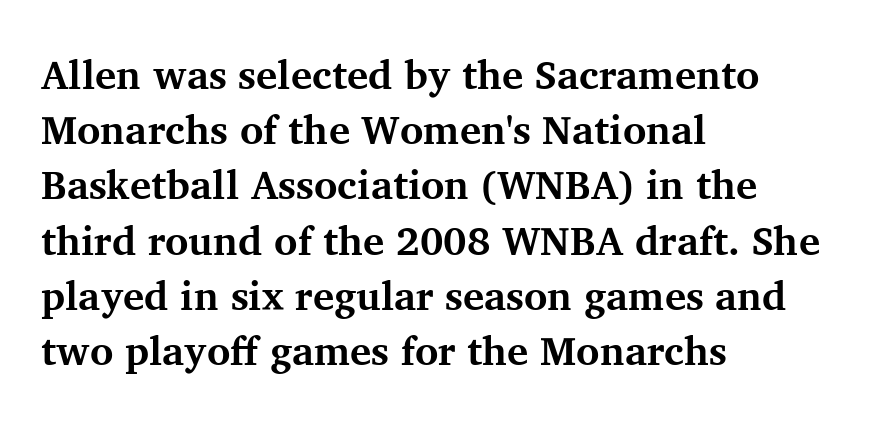
The image shows 40 px bold serif type, upright; set left-aligned, normal line spacing (1.38x), normal letter spacing, not underlined; medium stroke contrast and a medium x-height.
